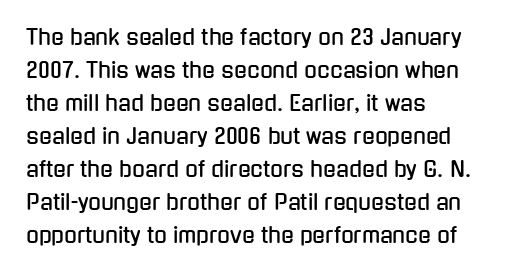
Do the letters lean? They stand straight. You could call the tracking neutral — neither tight nor loose. The passage shown is not underscored anywhere. The ragged edge is on the right, which tells us the setting is flush left. Students, observe: this is what conventionally led text looks like.
